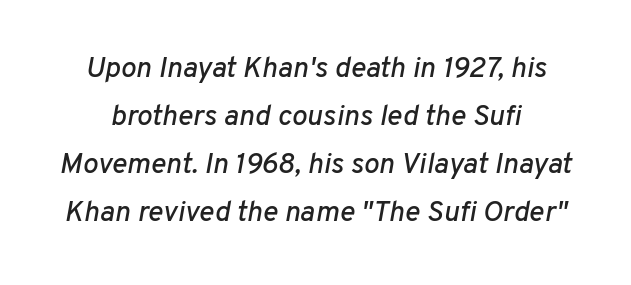
{"italic": "yes", "lean": "right", "slant_degrees": 10, "width": "normal", "stroke_contrast": "low", "x_height": "medium", "monospaced": "no", "underline": "no", "line_spacing": "normal", "line_spacing_ratio": 1.66, "letter_spacing": "normal", "letter_spacing_em": 0.0, "glyph_px": 29}
